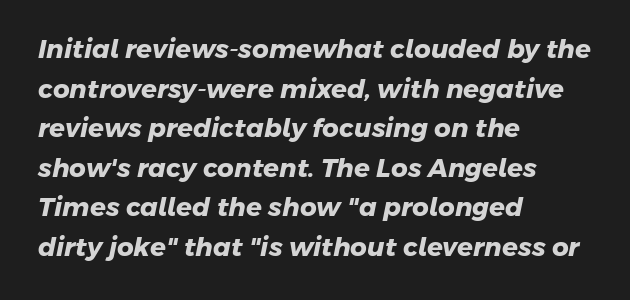
Casual observation: everything's shoved over to the left. Decoration check: the copy has no underline. Quick note: interline space is typical. Weight check: bold — yes, fully. How are the letters spaced? Ordinarily, with no added tracking.
